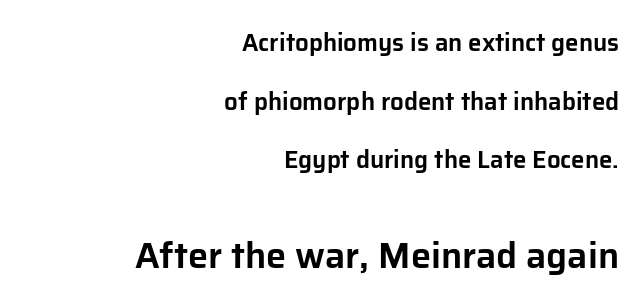
Q: Is the text italic (slanted)? A: No, it is upright.
Q: Is the typeface a serif or a sans-serif typeface? A: Sans-serif.
Q: Is the text underlined? A: No.
Q: How is the paragraph aligned? A: Right-aligned.
Q: Is the spacing between letters normal or unusually wide? A: Normal.
Q: Is the spacing between lines tight, normal or loose? A: Loose.
Q: Which block of text is set in a larger size, the first (top) or the second (bottom)? A: The second (bottom) one.
Q: Width (condensed, normal, or wide)? A: Normal.
Q: Stroke contrast? A: Low.
Q: x-height? A: Medium.
Q: Monospaced? A: No.
